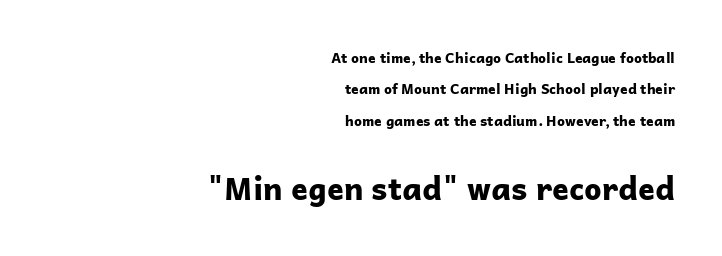
Pretty heavy lettering here — definitely bold. Regarding leading, the lines here are spaced well apart. Between one letter and the next there's only the usual sliver of space. Typographically, this falls in the sans-serif category.
